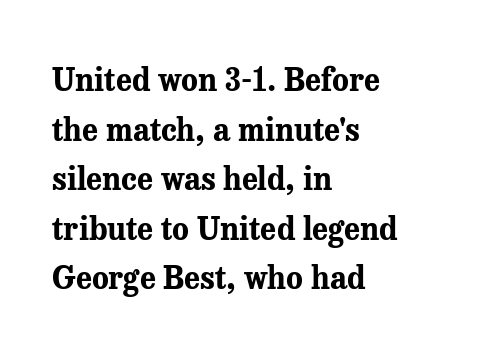
{"serif": "yes", "italic": "no", "bold": "yes", "weight": "bold", "width": "normal", "stroke_contrast": "medium", "x_height": "medium", "monospaced": "no", "underline": "no", "align": "left", "line_spacing": "normal", "line_spacing_ratio": 1.6, "letter_spacing": "normal", "letter_spacing_em": 0.0, "glyph_px": 31}
